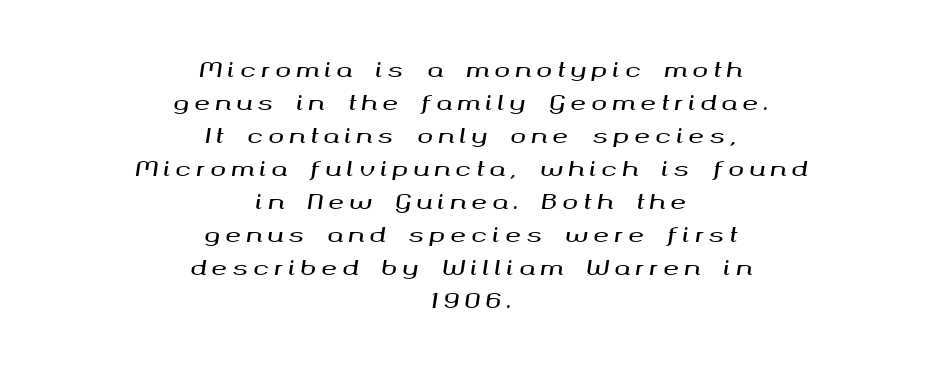
Has an underline been added? It has not. The lines sit at an ordinary, default distance from one another. The font's italic variant was chosen for this text. Every row of glyphs is offset so its center matches the block's center. You could only call the tracking loose — the letters float apart.
